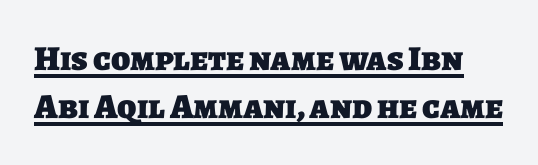
Q: Is the text bold? A: Yes.
Q: Is the typeface a serif or a sans-serif typeface? A: Sans-serif.
Q: Is the text underlined? A: Yes.
Q: Is the spacing between letters normal or unusually wide? A: Normal.
Q: Is the spacing between lines tight, normal or loose? A: Normal.
Q: Width (condensed, normal, or wide)? A: Normal.
Q: Stroke contrast? A: Low.
Q: x-height? A: Large.
Q: Monospaced? A: No.
